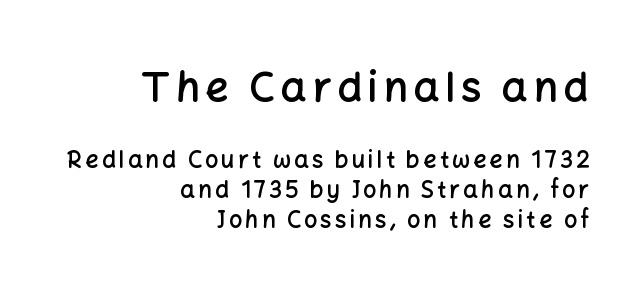
Note the varied advance widths — an 'i' is clearly narrower than an 'm'. Check under the words: just untouched page. Look at the bottom of the vertical strokes: they stop flat, with no serifs. Does the copy run flush right? Yes — the right margin is perfectly even. Strokes here are thickened, but only to semibold level. Is there much room between lines? A standard amount, neither cramped nor airy.
